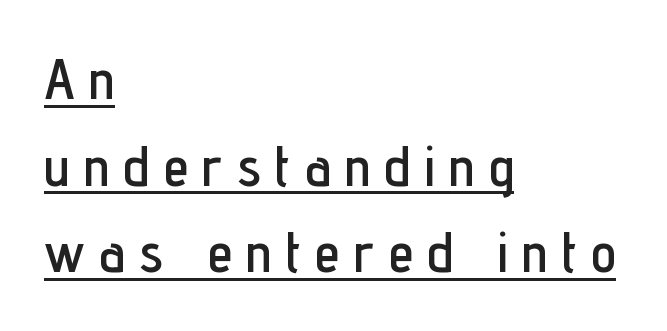
{"serif": "no", "italic": "no", "width": "condensed", "stroke_contrast": "low", "x_height": "medium", "monospaced": "no", "underline": "yes", "align": "left", "line_spacing": "normal", "line_spacing_ratio": 1.52, "letter_spacing": "wide", "letter_spacing_em": 0.25, "glyph_px": 57}
